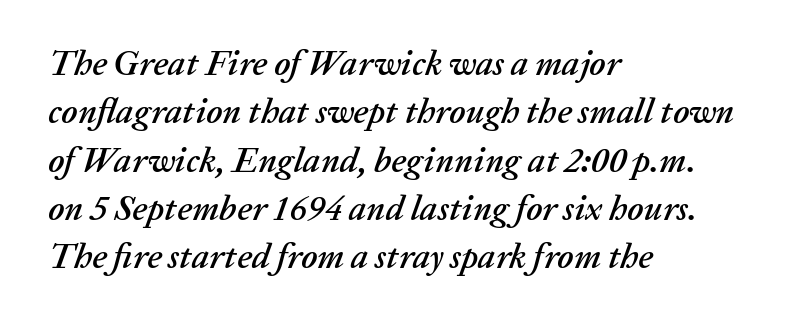
Left-aligned paragraph, ragged on the right. Varying glyph widths throughout — classic text-font behaviour. Tracking value appears to be zero — textbook default spacing. Lines of text with bare space underneath. The text carries the slant typical of an italic or oblique font. Leading: standard.
